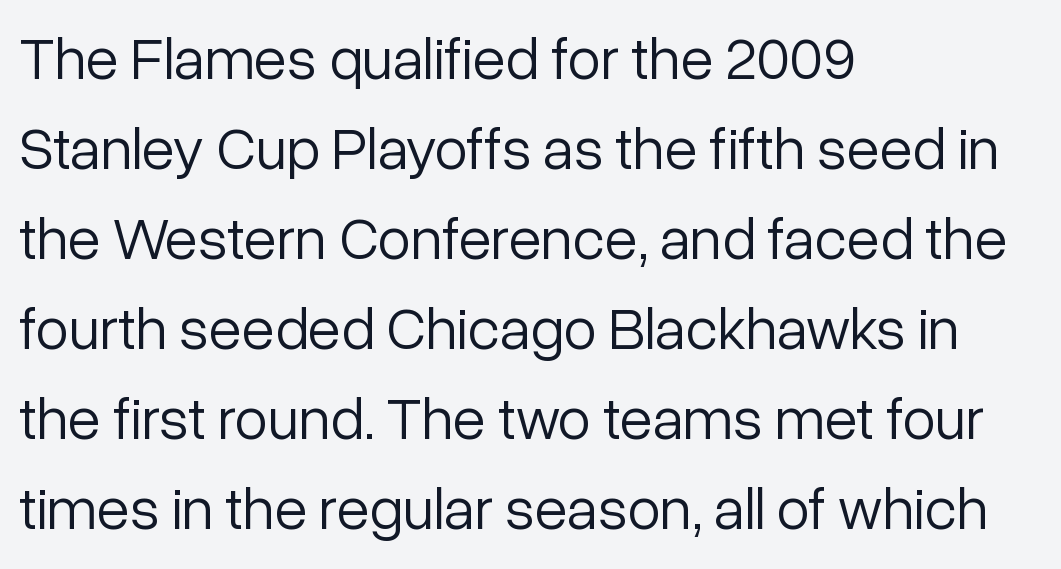
Q: Is the text bold? A: No.
Q: Is the text italic (slanted)? A: No, it is upright.
Q: Is the typeface a serif or a sans-serif typeface? A: Sans-serif.
Q: Is the text underlined? A: No.
Q: How is the paragraph aligned? A: Left-aligned.
Q: Is the spacing between letters normal or unusually wide? A: Normal.
Q: Is the spacing between lines tight, normal or loose? A: Normal.
Q: Width (condensed, normal, or wide)? A: Normal.
Q: Stroke contrast? A: Low.
Q: x-height? A: Medium.
Q: Monospaced? A: No.
